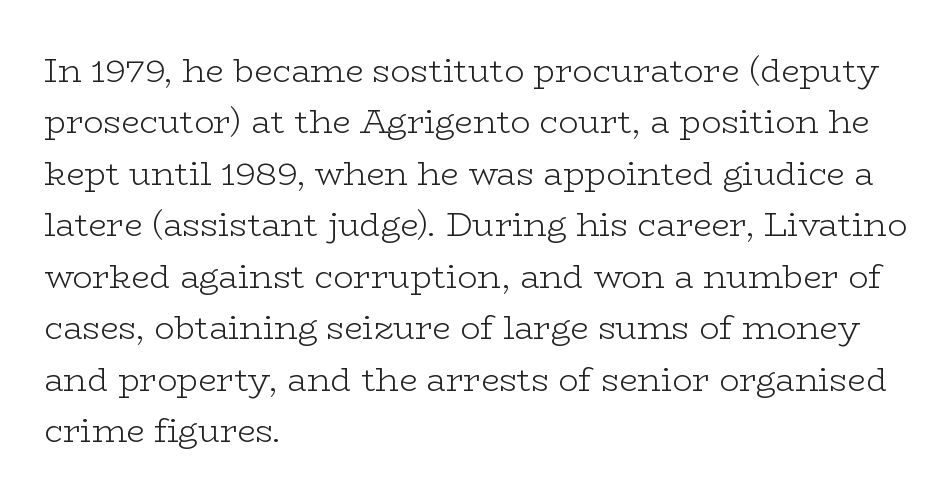
Q: Is the text bold? A: No.
Q: Is the text italic (slanted)? A: No, it is upright.
Q: Is the typeface a serif or a sans-serif typeface? A: Serif.
Q: Is the text underlined? A: No.
Q: How is the paragraph aligned? A: Left-aligned.
Q: Is the spacing between letters normal or unusually wide? A: Normal.
Q: Is the spacing between lines tight, normal or loose? A: Normal.
Q: Width (condensed, normal, or wide)? A: Wide.
Q: Stroke contrast? A: Low.
Q: x-height? A: Medium.
Q: Monospaced? A: No.
